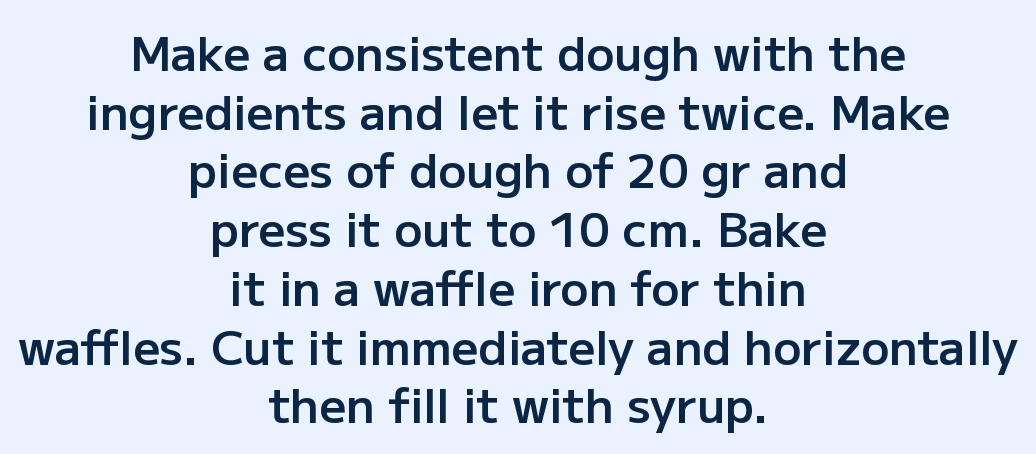
This sample keeps an unexceptional amount of space between lines. Looks like regular typesetting: each glyph gets only the width it needs. Nothing sits at the stroke ends, so this counts as sans-serif. The text block is weighted toward neither margin, spreading evenly from the middle. The strokes are fattened partway — semibold, not bold. The face used here is rendered with its standard letterfit.
